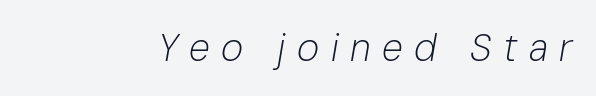
Q: Is the text bold? A: No.
Q: Is the text italic (slanted)? A: Yes, it leans right by about 10 degrees.
Q: Is the text underlined? A: No.
Q: Is the spacing between letters normal or unusually wide? A: Unusually wide.
Q: Width (condensed, normal, or wide)? A: Normal.
Q: Stroke contrast? A: Low.
Q: x-height? A: Medium.
Q: Monospaced? A: No.
